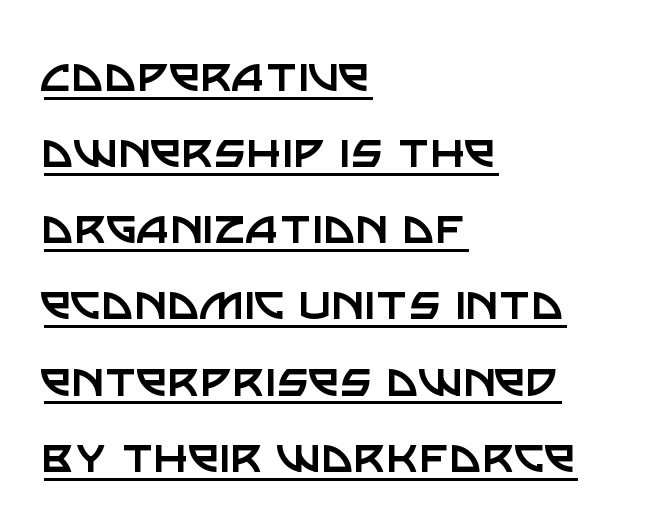
Q: Is the text bold? A: No.
Q: Is the text italic (slanted)? A: No, it is upright.
Q: Is the typeface a serif or a sans-serif typeface? A: Sans-serif.
Q: Is the text underlined? A: Yes.
Q: How is the paragraph aligned? A: Left-aligned.
Q: Is the spacing between letters normal or unusually wide? A: Normal.
Q: Is the spacing between lines tight, normal or loose? A: Normal.
Q: Width (condensed, normal, or wide)? A: Normal.
Q: Stroke contrast? A: Low.
Q: x-height? A: Large.
Q: Monospaced? A: No.
